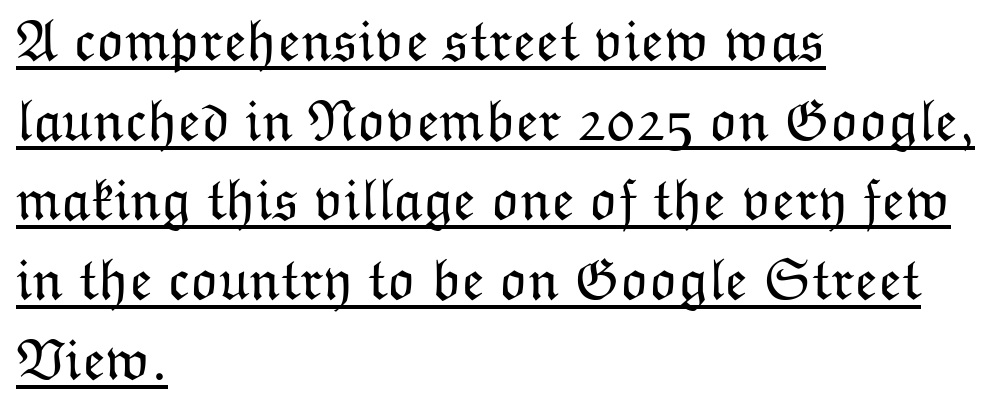
The image shows 59 px light type, upright; set left-aligned, normal line spacing (1.35x), normal letter spacing, underlined; low stroke contrast and a medium x-height.
